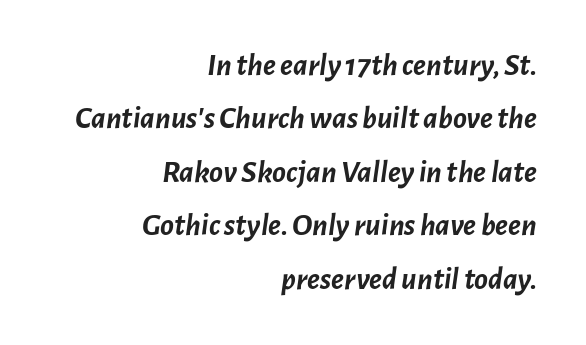
The image shows 32 px semibold type, italic (leaning right); set right-aligned, normal line spacing (1.67x), normal letter spacing, not underlined; low stroke contrast and a medium x-height.
